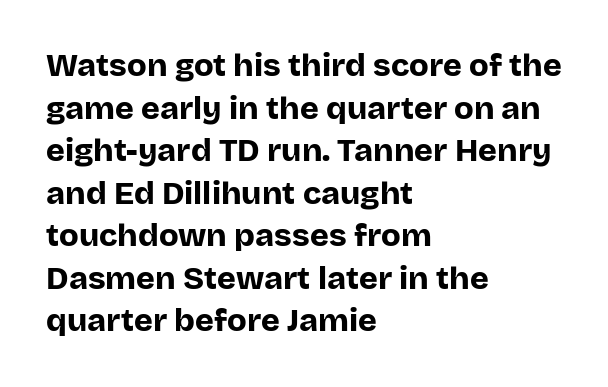
Q: Is the text bold? A: Yes.
Q: Is the text italic (slanted)? A: No, it is upright.
Q: Is the typeface a serif or a sans-serif typeface? A: Sans-serif.
Q: Is the text underlined? A: No.
Q: How is the paragraph aligned? A: Left-aligned.
Q: Is the spacing between letters normal or unusually wide? A: Normal.
Q: Is the spacing between lines tight, normal or loose? A: Normal.
Q: Width (condensed, normal, or wide)? A: Normal.
Q: Stroke contrast? A: Low.
Q: x-height? A: Large.
Q: Monospaced? A: No.
